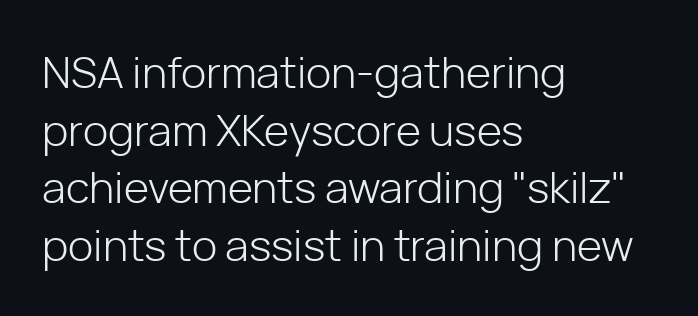
The image shows 43 px light sans-serif type, upright; set left-aligned, normal line spacing (1.34x), normal letter spacing, not underlined; low stroke contrast and a medium x-height.
